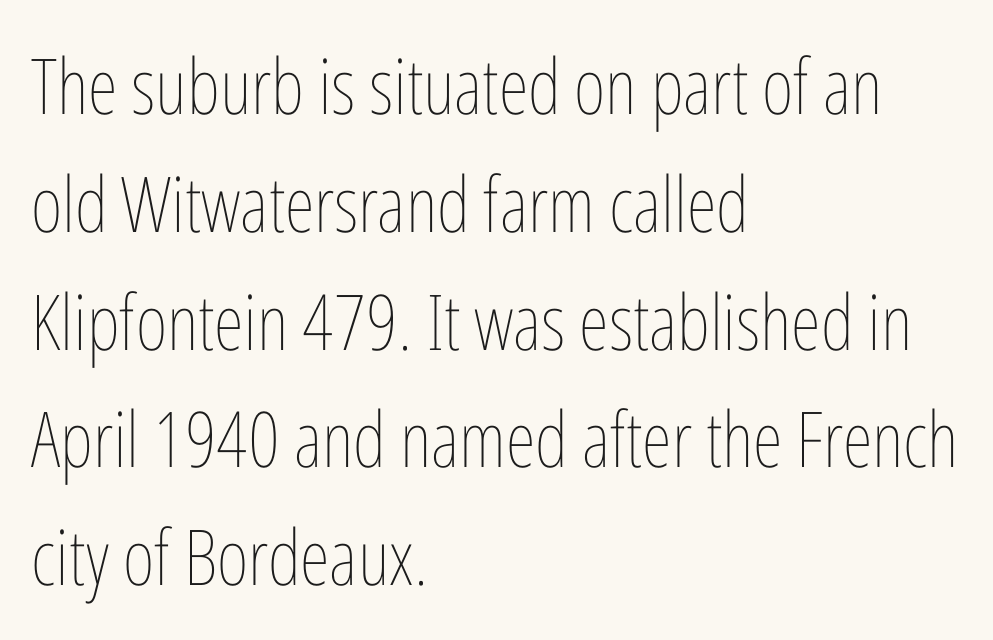
Is there much room between lines? A standard amount, neither cramped nor airy. Spacing verdict: proportional, widths tailored to each character. Style check: upright. Anything drawn beneath the words? Only blank space. Vertical stems look standard width or narrower in stroke. If you drew a ruler down the left edge, every line would touch it.
